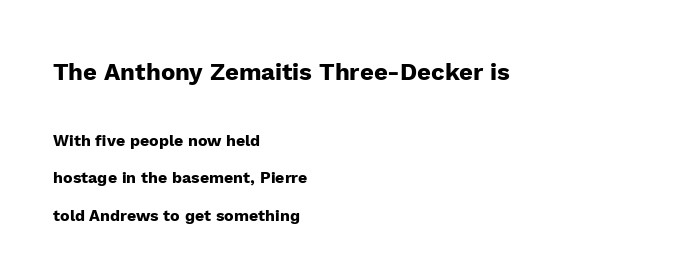
Q: Is the text bold? A: Yes.
Q: Is the text italic (slanted)? A: No, it is upright.
Q: Is the text underlined? A: No.
Q: How is the paragraph aligned? A: Left-aligned.
Q: Is the spacing between letters normal or unusually wide? A: Normal.
Q: Is the spacing between lines tight, normal or loose? A: Loose.
Q: Which block of text is set in a larger size, the first (top) or the second (bottom)? A: The first (top) one.
